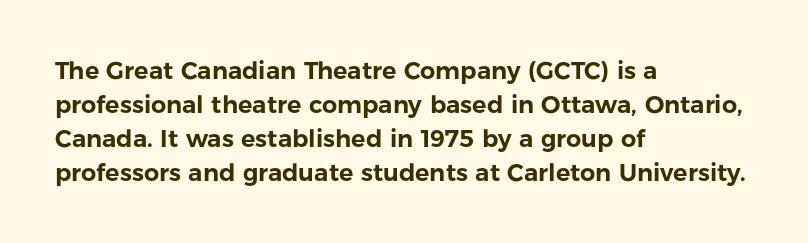
Q: Is the text italic (slanted)? A: No, it is upright.
Q: Is the text underlined? A: No.
Q: How is the paragraph aligned? A: Left-aligned.
Q: Is the spacing between letters normal or unusually wide? A: Normal.
Q: Is the spacing between lines tight, normal or loose? A: Normal.
